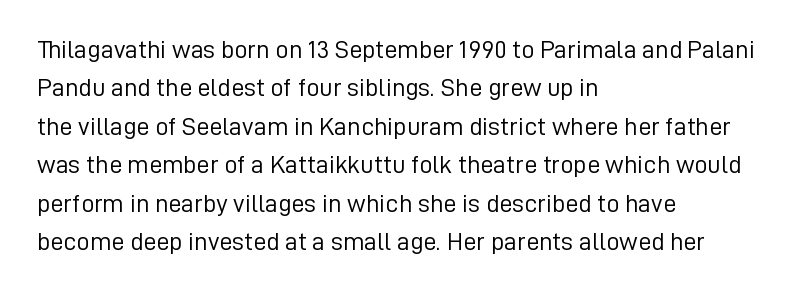
Q: Is the text bold? A: No.
Q: Is the text italic (slanted)? A: No, it is upright.
Q: Is the text underlined? A: No.
Q: How is the paragraph aligned? A: Left-aligned.
Q: Is the spacing between letters normal or unusually wide? A: Normal.
Q: Is the spacing between lines tight, normal or loose? A: Normal.
